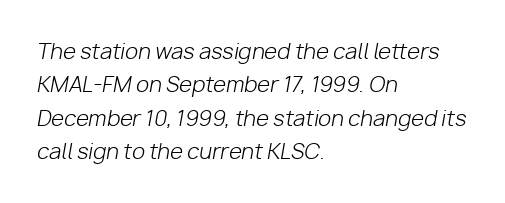
Q: Is the text bold? A: No.
Q: Is the text italic (slanted)? A: Yes, it leans right by about 10 degrees.
Q: Is the text underlined? A: No.
Q: How is the paragraph aligned? A: Left-aligned.
Q: Is the spacing between letters normal or unusually wide? A: Normal.
Q: Is the spacing between lines tight, normal or loose? A: Normal.
